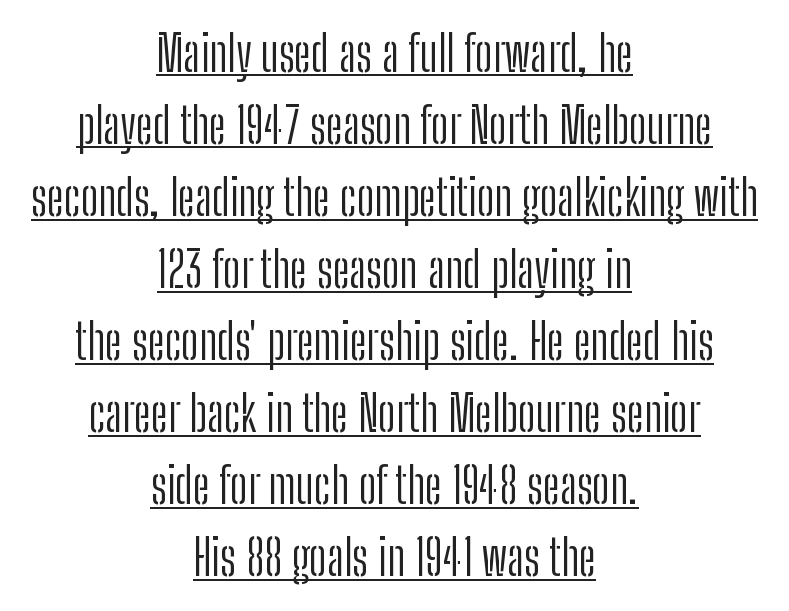
Q: Is the text bold? A: No.
Q: Is the text italic (slanted)? A: No, it is upright.
Q: Is the typeface a serif or a sans-serif typeface? A: Sans-serif.
Q: Is the text underlined? A: Yes.
Q: How is the paragraph aligned? A: Centered.
Q: Is the spacing between letters normal or unusually wide? A: Normal.
Q: Is the spacing between lines tight, normal or loose? A: Normal.
Q: Width (condensed, normal, or wide)? A: Condensed.
Q: Stroke contrast? A: Low.
Q: x-height? A: Medium.
Q: Monospaced? A: No.
